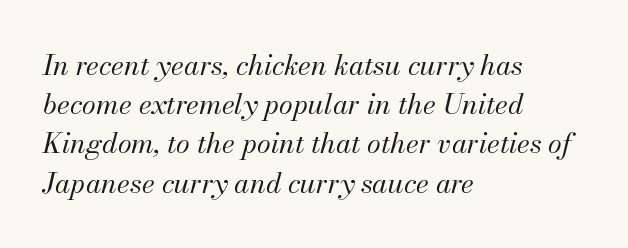
Q: Is the text bold? A: No.
Q: Is the text italic (slanted)? A: Yes, it leans right by about 13 degrees.
Q: Is the text underlined? A: No.
Q: How is the paragraph aligned? A: Left-aligned.
Q: Is the spacing between letters normal or unusually wide? A: Normal.
Q: Is the spacing between lines tight, normal or loose? A: Normal.
Q: Width (condensed, normal, or wide)? A: Normal.
Q: Stroke contrast? A: Medium.
Q: x-height? A: Small.
Q: Monospaced? A: No.
